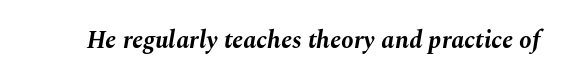
The image shows 25 px bold type, italic (leaning right); set normal letter spacing, not underlined.
